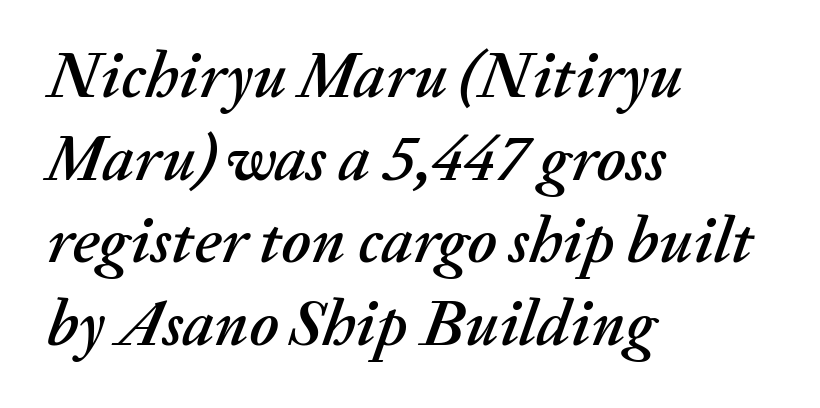
{"italic": "yes", "lean": "right", "slant_degrees": 20, "width": "normal", "stroke_contrast": "medium", "x_height": "medium", "monospaced": "no", "underline": "no", "align": "left", "line_spacing": "normal", "line_spacing_ratio": 1.27, "letter_spacing": "normal", "letter_spacing_em": 0.0, "glyph_px": 65}
